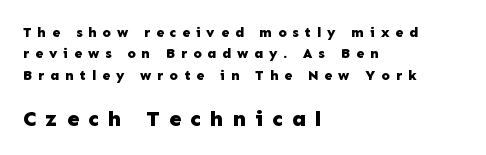
The image shows 22 px bold type, upright; set left-aligned, normal line spacing (1.53x), unusually wide letter spacing (+0.42 em), not underlined; the second (bottom) block is 1.57x larger.
